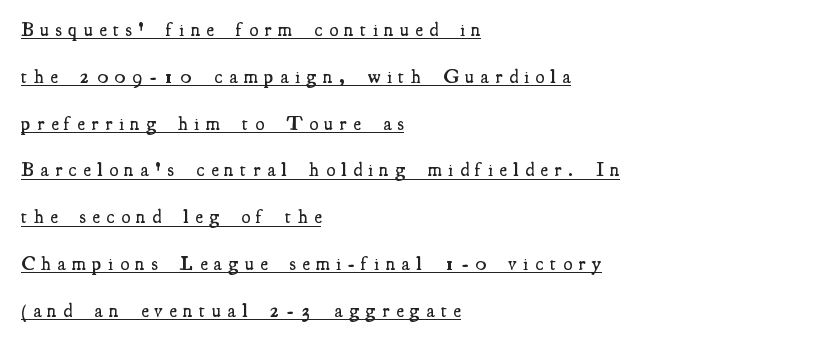
{"italic": "no", "bold": "semi", "underline": "yes", "align": "left", "line_spacing": "loose", "line_spacing_ratio": 2.34, "letter_spacing": "wide", "letter_spacing_em": 0.33, "glyph_px": 20}
